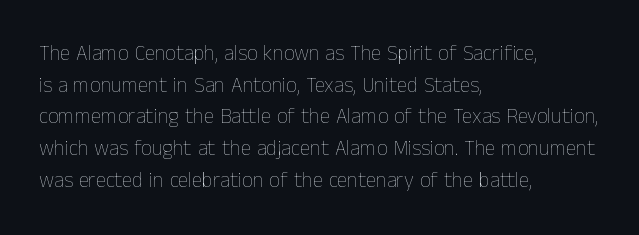
Style check: upright. Leftover space on each line is placed entirely after the last word. The rows are spaced the way most documents space them. The font is comparable to plain body text, perhaps lighter. Honestly, there is no underline to notice here at all. Nobody touched the tracking dial on this one.
